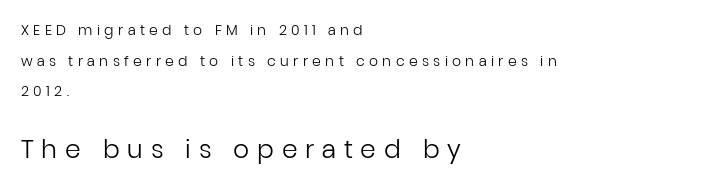
Q: Is the text bold? A: No.
Q: Is the text italic (slanted)? A: No, it is upright.
Q: Is the text underlined? A: No.
Q: How is the paragraph aligned? A: Left-aligned.
Q: Is the spacing between letters normal or unusually wide? A: Unusually wide.
Q: Is the spacing between lines tight, normal or loose? A: Loose.
Q: Which block of text is set in a larger size, the first (top) or the second (bottom)? A: The second (bottom) one.
